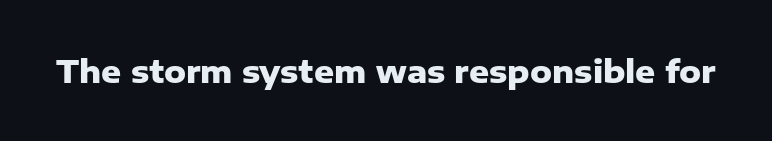
The image shows 31 px heavy sans-serif type, upright; set normal letter spacing, not underlined; low stroke contrast and a medium x-height.
